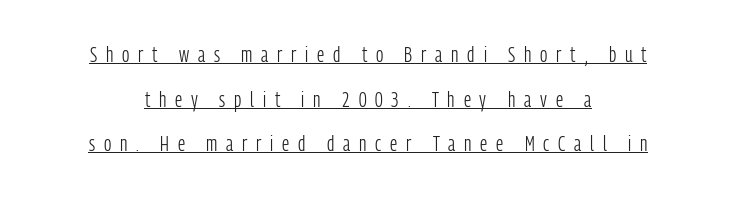
{"italic": "no", "bold": "no", "underline": "yes", "align": "center", "line_spacing": "loose", "line_spacing_ratio": 2.12, "letter_spacing": "wide", "letter_spacing_em": 0.42, "glyph_px": 21}
